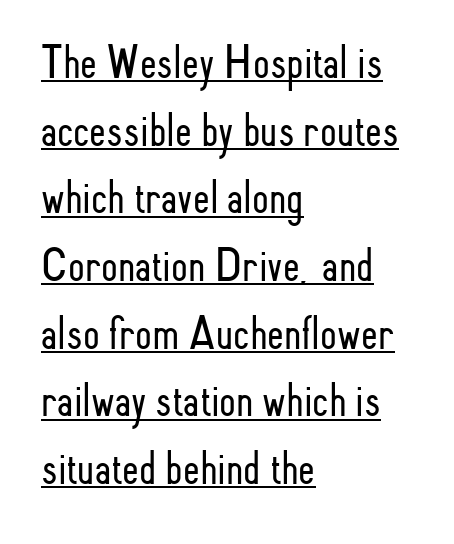
Q: Is the text bold? A: No.
Q: Is the text italic (slanted)? A: No, it is upright.
Q: Is the typeface a serif or a sans-serif typeface? A: Sans-serif.
Q: Is the text underlined? A: Yes.
Q: How is the paragraph aligned? A: Left-aligned.
Q: Is the spacing between letters normal or unusually wide? A: Normal.
Q: Is the spacing between lines tight, normal or loose? A: Normal.
Q: Width (condensed, normal, or wide)? A: Condensed.
Q: Stroke contrast? A: Low.
Q: x-height? A: Small.
Q: Monospaced? A: No.
